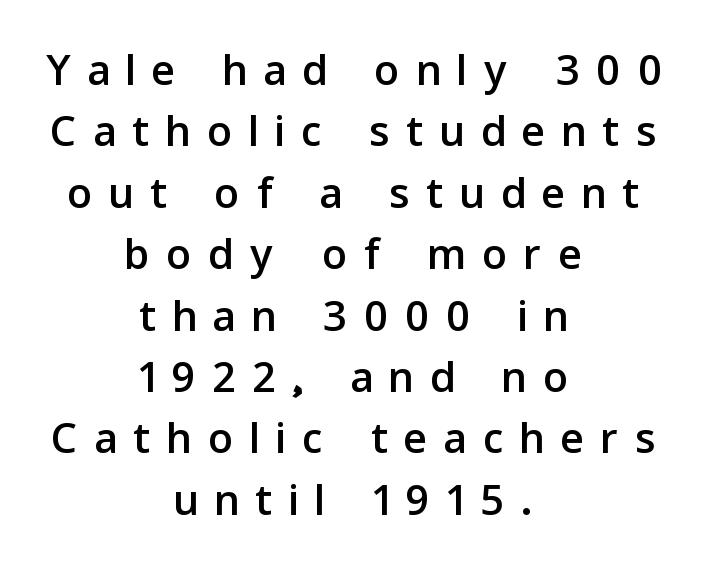
The image shows 62 px sans-serif type, upright; set centered, tight line spacing (0.99x), unusually wide letter spacing (+0.28 em), not underlined; low stroke contrast and a medium x-height.
